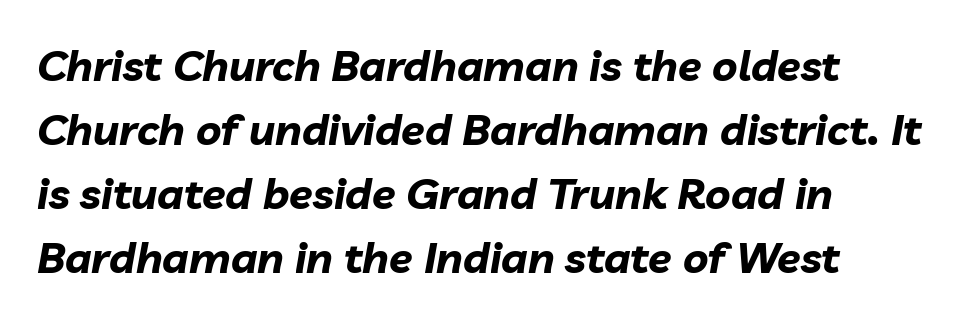
{"italic": "yes", "lean": "right", "slant_degrees": 10, "bold": "yes", "weight": "bold", "width": "normal", "stroke_contrast": "low", "x_height": "medium", "monospaced": "no", "underline": "no", "align": "left", "line_spacing": "normal", "line_spacing_ratio": 1.49, "letter_spacing": "normal", "letter_spacing_em": 0.0, "glyph_px": 43}
